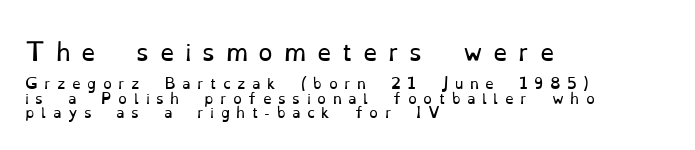
{"italic": "no", "bold": "no", "underline": "no", "align": "left", "line_spacing": "tight", "line_spacing_ratio": 1.04, "letter_spacing": "wide", "letter_spacing_em": 0.46, "larger_block": "first", "size_ratio": 1.64, "glyph_px": 23}
